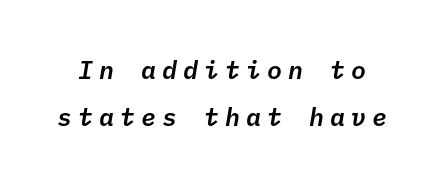
Q: Is the text italic (slanted)? A: Yes, it leans right by about 10 degrees.
Q: Is the text underlined? A: No.
Q: Is the spacing between letters normal or unusually wide? A: Unusually wide.
